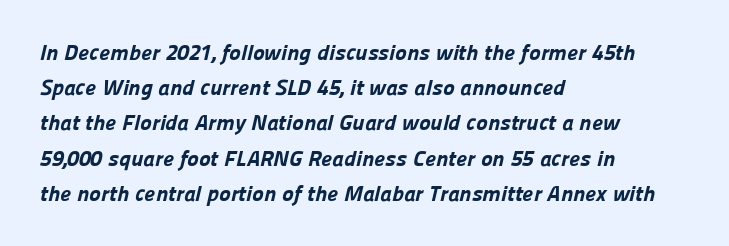
{"bold": "yes", "underline": "no", "align": "left", "line_spacing": "normal", "line_spacing_ratio": 1.6, "letter_spacing": "normal", "letter_spacing_em": 0.0, "glyph_px": 22}
